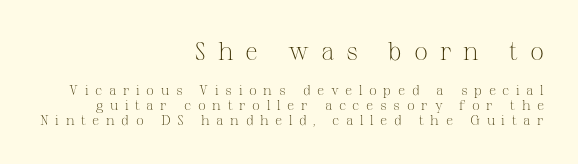
The rendering inserts visible extra space after every character. The letters stand upright; this is a roman face. The space between consecutive lines is stingy. Every row of glyphs terminates at an identical x-position on the right. Unmarked baselines from the first word to the last. The rendering shrinks the type as you move from the upper chunk to the lower.
